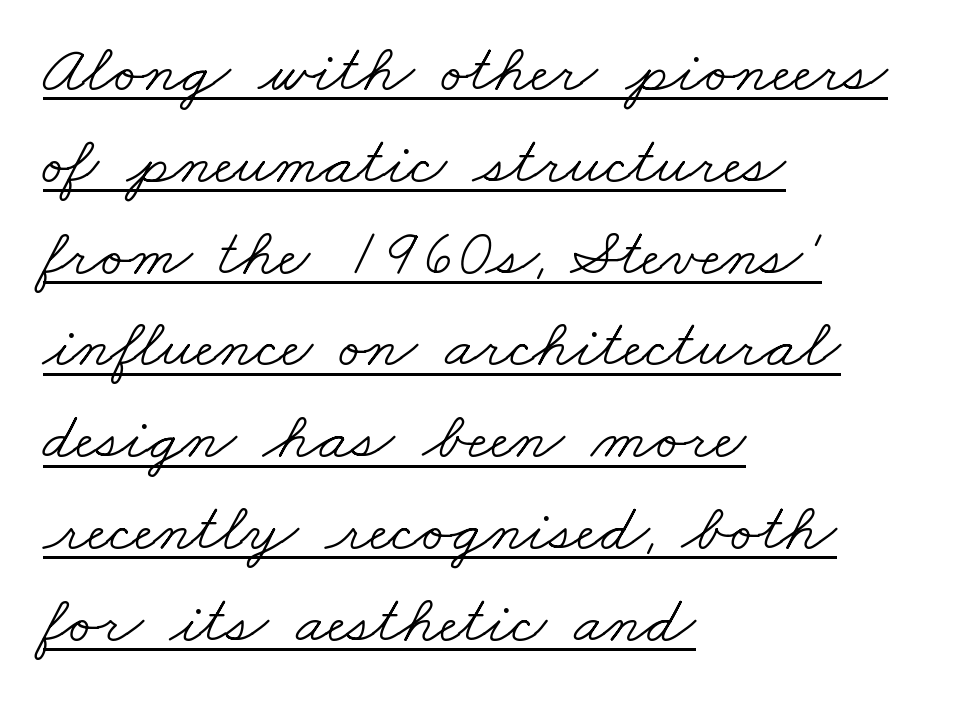
Q: Is the text bold? A: No.
Q: Is the typeface a serif or a sans-serif typeface? A: Serif.
Q: Is the text underlined? A: Yes.
Q: How is the paragraph aligned? A: Left-aligned.
Q: Is the spacing between letters normal or unusually wide? A: Normal.
Q: Is the spacing between lines tight, normal or loose? A: Normal.
Q: Width (condensed, normal, or wide)? A: Wide.
Q: Stroke contrast? A: Low.
Q: x-height? A: Small.
Q: Monospaced? A: No.
